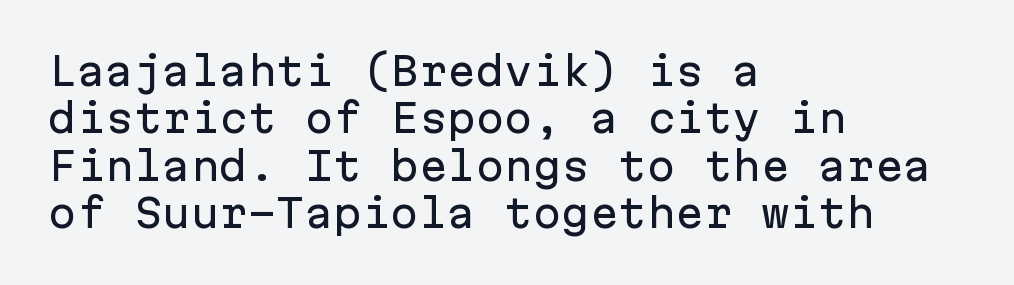
Q: Is the text italic (slanted)? A: No, it is upright.
Q: Is the typeface a serif or a sans-serif typeface? A: Sans-serif.
Q: Is the text underlined? A: No.
Q: How is the paragraph aligned? A: Left-aligned.
Q: Is the spacing between letters normal or unusually wide? A: Normal.
Q: Is the spacing between lines tight, normal or loose? A: Normal.
Q: Width (condensed, normal, or wide)? A: Normal.
Q: Stroke contrast? A: Low.
Q: x-height? A: Medium.
Q: Monospaced? A: Yes.
